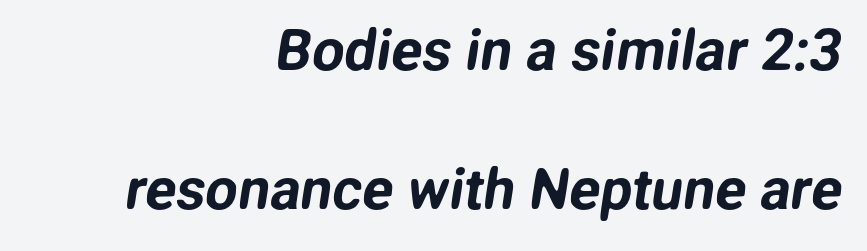
Q: Is the typeface a serif or a sans-serif typeface? A: Sans-serif.
Q: Is the text underlined? A: No.
Q: How is the paragraph aligned? A: Right-aligned.
Q: Is the spacing between letters normal or unusually wide? A: Normal.
Q: Is the spacing between lines tight, normal or loose? A: Loose.
Q: Width (condensed, normal, or wide)? A: Normal.
Q: Stroke contrast? A: Low.
Q: x-height? A: Medium.
Q: Monospaced? A: No.
